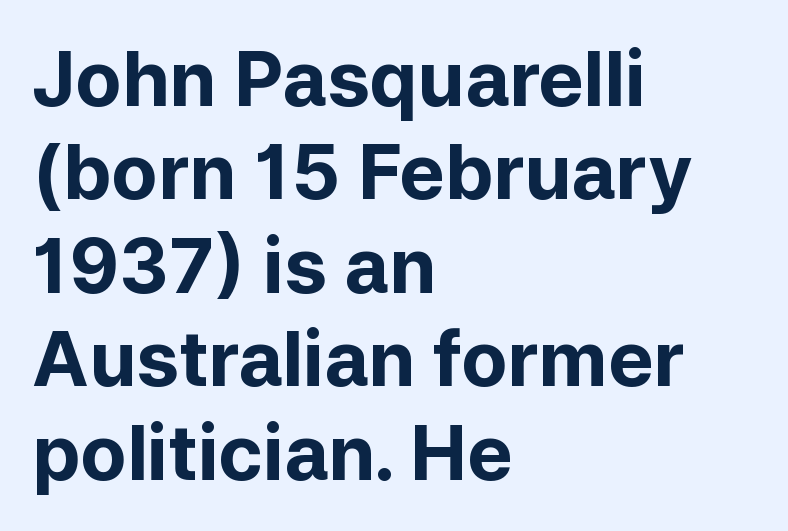
The image shows 76 px bold sans-serif type, upright; set left-aligned, line spacing 1.23x, normal letter spacing, not underlined; low stroke contrast and a medium x-height.
